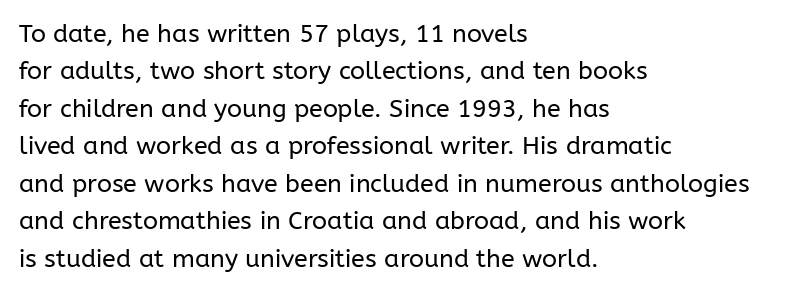
The image shows 25 px text type, upright; set left-aligned, normal line spacing (1.5x), normal letter spacing, not underlined.
